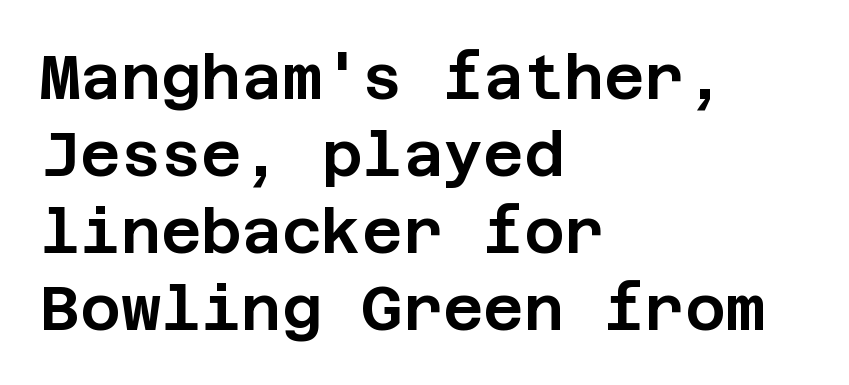
{"serif": "no", "italic": "no", "width": "normal", "stroke_contrast": "low", "x_height": "large", "underline": "no", "align": "left", "line_spacing_ratio": 1.24, "letter_spacing": "normal", "letter_spacing_em": 0.0, "glyph_px": 62}
